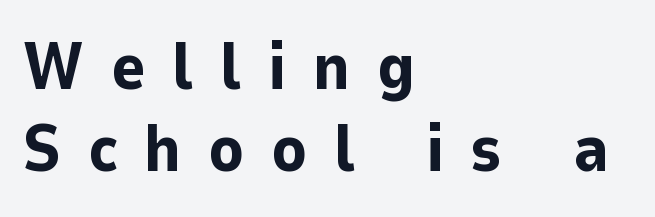
{"serif": "no", "italic": "no", "bold": "yes", "weight": "bold", "width": "normal", "stroke_contrast": "low", "x_height": "medium", "monospaced": "no", "underline": "no", "align": "left", "line_spacing_ratio": 1.24, "letter_spacing": "wide", "letter_spacing_em": 0.4, "glyph_px": 66}
